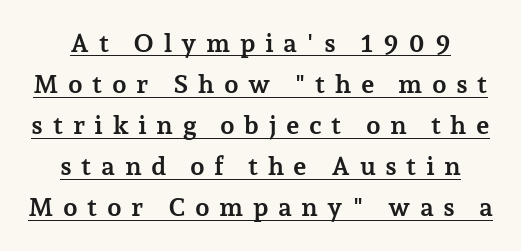
Characters follow at a spacing far wider than the type designer built in. How would I describe the line gaps? Plain and ordinary. Quick note: not italic, upright. The specimen includes a rule beneath the text block's lines. Pretty heavy lettering here — definitely bold.
